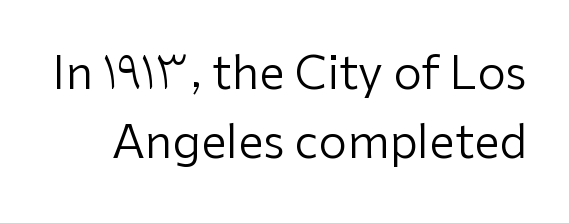
The image shows 46 px regular-weight sans-serif type, upright; set normal line spacing (1.51x), normal letter spacing, not underlined; low stroke contrast and a medium x-height.
